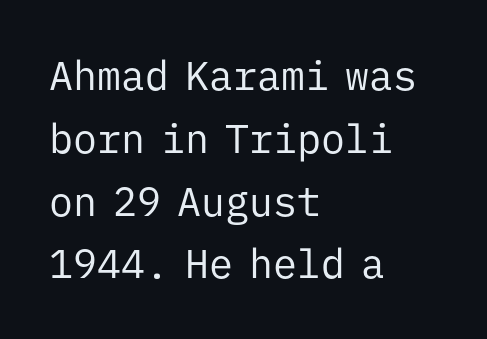
Q: Is the text bold? A: No.
Q: Is the text italic (slanted)? A: No, it is upright.
Q: Is the typeface a serif or a sans-serif typeface? A: Sans-serif.
Q: Is the text underlined? A: No.
Q: How is the paragraph aligned? A: Left-aligned.
Q: Is the spacing between letters normal or unusually wide? A: Normal.
Q: Is the spacing between lines tight, normal or loose? A: Normal.
Q: Width (condensed, normal, or wide)? A: Normal.
Q: Stroke contrast? A: Low.
Q: x-height? A: Medium.
Q: Monospaced? A: Yes.
